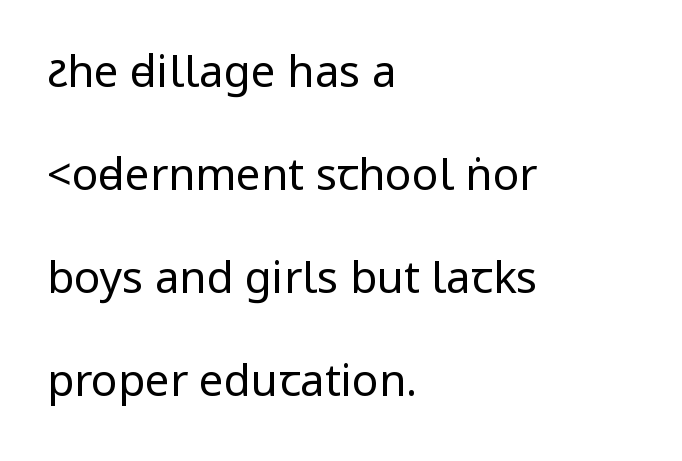
{"serif": "no", "italic": "no", "bold": "no", "weight": "regular", "width": "condensed", "stroke_contrast": "low", "underline": "no", "align": "left", "line_spacing": "loose", "line_spacing_ratio": 2.34, "letter_spacing": "normal", "letter_spacing_em": 0.0, "glyph_px": 44}
